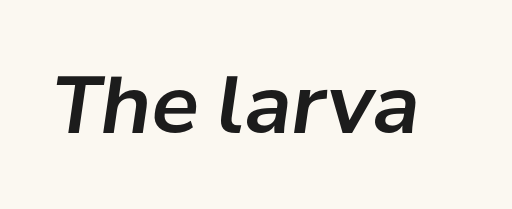
{"italic": "yes", "lean": "right", "slant_degrees": 8, "width": "normal", "stroke_contrast": "low", "x_height": "medium", "monospaced": "no", "underline": "no", "letter_spacing": "normal", "letter_spacing_em": 0.0, "glyph_px": 79}
